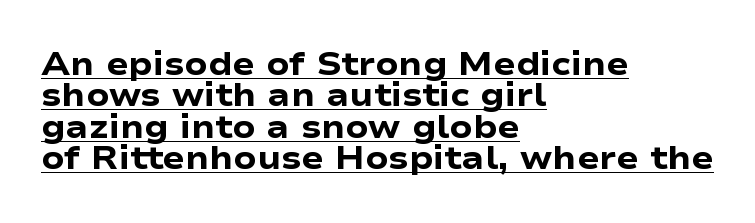
Q: Is the text bold? A: Yes.
Q: Is the text italic (slanted)? A: No, it is upright.
Q: Is the typeface a serif or a sans-serif typeface? A: Sans-serif.
Q: Is the text underlined? A: Yes.
Q: How is the paragraph aligned? A: Left-aligned.
Q: Is the spacing between letters normal or unusually wide? A: Normal.
Q: Is the spacing between lines tight, normal or loose? A: Tight.
Q: Width (condensed, normal, or wide)? A: Wide.
Q: Stroke contrast? A: Low.
Q: x-height? A: Medium.
Q: Monospaced? A: No.
